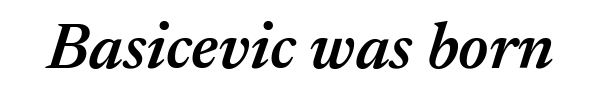
Q: Is the text bold? A: Semi-bold.
Q: Is the text italic (slanted)? A: Yes, it leans right by about 17 degrees.
Q: Is the text underlined? A: No.
Q: Is the spacing between letters normal or unusually wide? A: Normal.
Q: Width (condensed, normal, or wide)? A: Normal.
Q: Stroke contrast? A: Medium.
Q: x-height? A: Medium.
Q: Monospaced? A: No.
